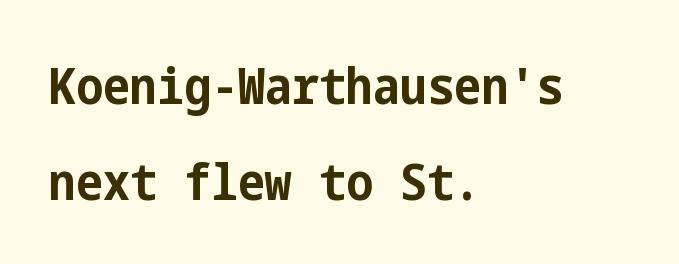
The image shows 51 px bold, condensed sans-serif type, upright; set left-aligned, line spacing 1.88x, normal letter spacing, not underlined; low stroke contrast and a medium x-height.
